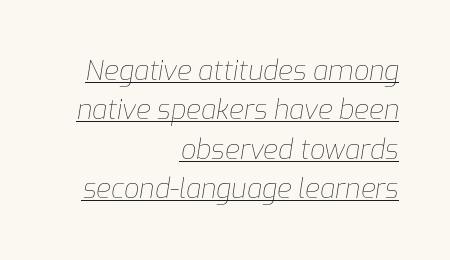
Every word sits above its own underline. Standard letterfit; no display-style spreading of the glyphs. The rendering anchors every line to the right-hand side. The typesetting does not lean heavy: it is not bold. Is the type slanted? Yes — the strokes lean at a clear angle. Line spacing here is normal.
